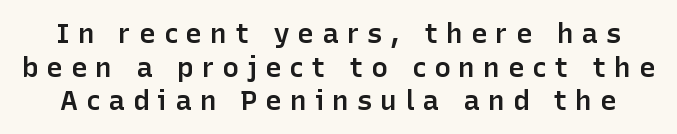
{"serif": "no", "italic": "no", "bold": "semi", "weight": "semibold", "width": "normal", "stroke_contrast": "low", "x_height": "medium", "monospaced": "no", "underline": "no", "line_spacing_ratio": 1.2, "letter_spacing": "wide", "letter_spacing_em": 0.28, "glyph_px": 28}
